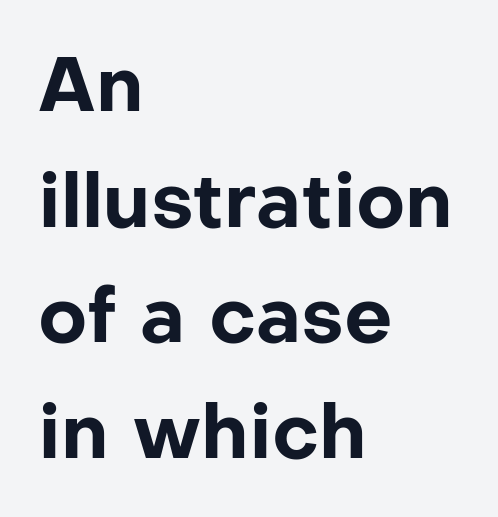
{"serif": "no", "italic": "no", "bold": "yes", "weight": "bold", "width": "normal", "stroke_contrast": "low", "x_height": "medium", "monospaced": "no", "underline": "no", "align": "left", "line_spacing": "normal", "line_spacing_ratio": 1.52, "letter_spacing": "normal", "letter_spacing_em": 0.0, "glyph_px": 76}
